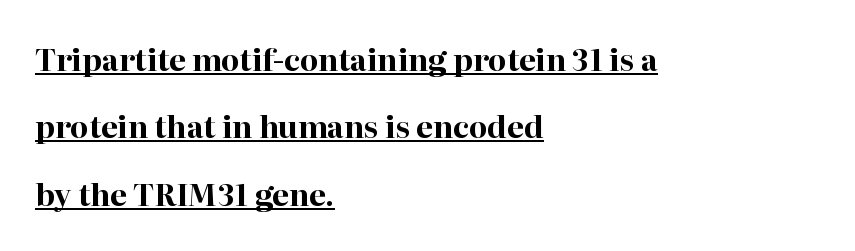
Q: Is the text bold? A: Yes.
Q: Is the text italic (slanted)? A: No, it is upright.
Q: Is the typeface a serif or a sans-serif typeface? A: Serif.
Q: Is the text underlined? A: Yes.
Q: How is the paragraph aligned? A: Left-aligned.
Q: Is the spacing between letters normal or unusually wide? A: Normal.
Q: Is the spacing between lines tight, normal or loose? A: Loose.
Q: Width (condensed, normal, or wide)? A: Normal.
Q: Stroke contrast? A: High.
Q: x-height? A: Medium.
Q: Monospaced? A: No.
